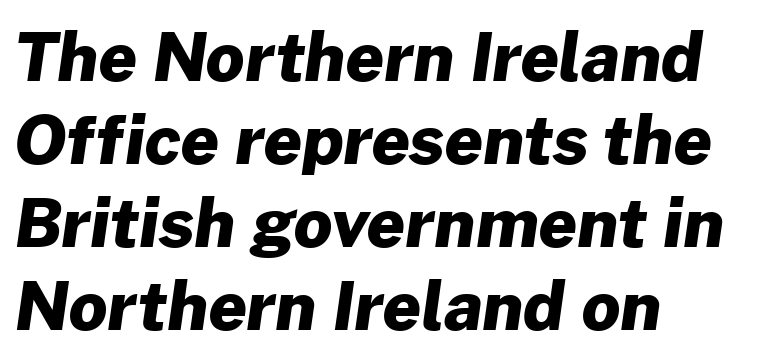
Q: Is the text bold? A: Yes.
Q: Is the typeface a serif or a sans-serif typeface? A: Sans-serif.
Q: Is the text underlined? A: No.
Q: How is the paragraph aligned? A: Left-aligned.
Q: Is the spacing between letters normal or unusually wide? A: Normal.
Q: Width (condensed, normal, or wide)? A: Normal.
Q: Stroke contrast? A: Low.
Q: x-height? A: Medium.
Q: Monospaced? A: No.
